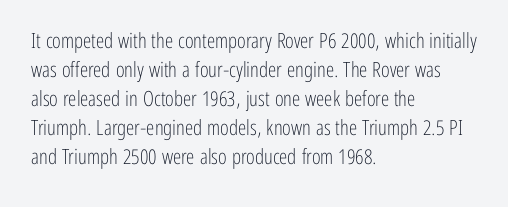
The image shows 21 px text type, upright; set left-aligned, normal line spacing (1.38x), normal letter spacing, not underlined.
